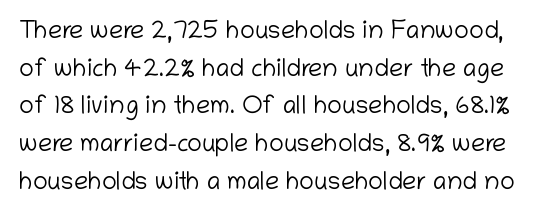
A typesetter would call this leading conventional body-copy spacing. No italicization has been applied; the sample stays upright. Characters follow at the spacing the type designer built in. Just letters on the line, the space beneath them empty. Is the type heavy? It reads as light-to-regular instead.
